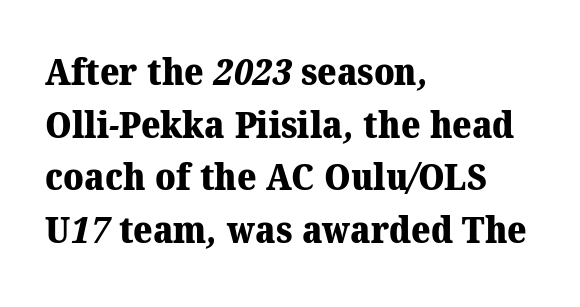
{"serif": "yes", "bold": "yes", "weight": "heavy", "width": "normal", "stroke_contrast": "medium", "x_height": "medium", "monospaced": "no", "underline": "no", "align": "left", "line_spacing": "normal", "line_spacing_ratio": 1.42, "letter_spacing": "normal", "letter_spacing_em": 0.0, "glyph_px": 37}
